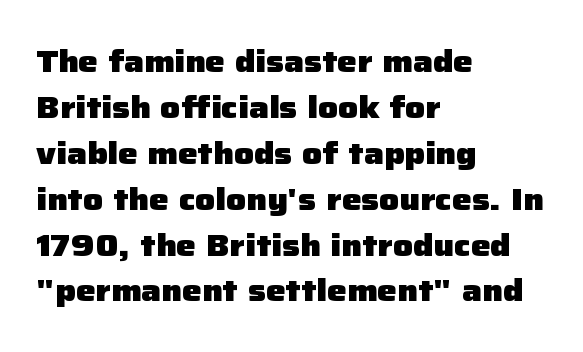
The image shows 31 px heavy sans-serif type, upright; set left-aligned, normal line spacing (1.48x), normal letter spacing, not underlined; low stroke contrast and a medium x-height.
